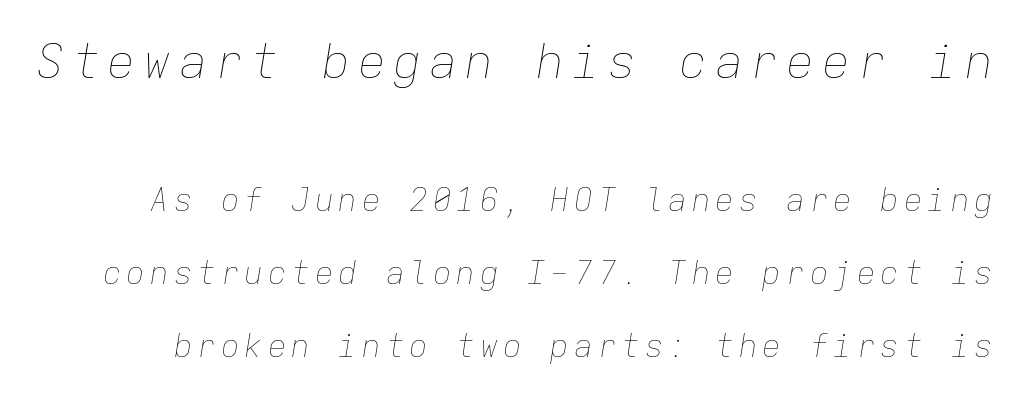
Q: Is the text bold? A: No.
Q: Is the text italic (slanted)? A: Yes, it leans right by about 9 degrees.
Q: Is the text underlined? A: No.
Q: Is the spacing between lines tight, normal or loose? A: Loose.
Q: Which block of text is set in a larger size, the first (top) or the second (bottom)? A: The first (top) one.
Q: Width (condensed, normal, or wide)? A: Normal.
Q: Stroke contrast? A: Low.
Q: x-height? A: Medium.
Q: Monospaced? A: Yes.
